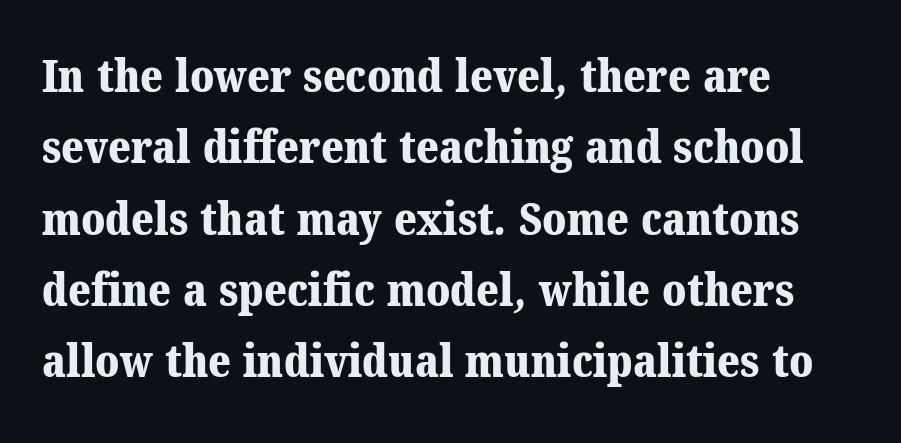
The image shows 46 px bold serif type; set left-aligned, normal line spacing (1.55x), normal letter spacing, not underlined; medium stroke contrast and a medium x-height.
